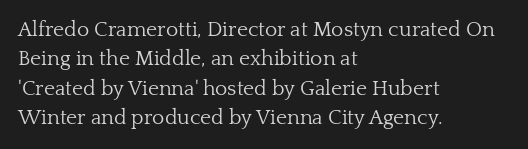
{"italic": "no", "bold": "no", "underline": "no", "align": "left", "line_spacing": "normal", "line_spacing_ratio": 1.4, "letter_spacing": "normal", "letter_spacing_em": 0.0, "glyph_px": 21}
